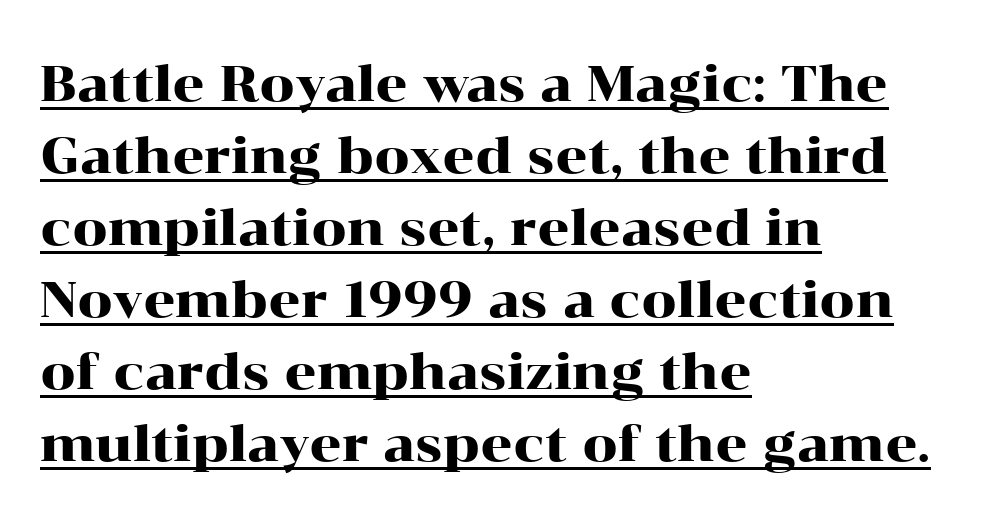
The image shows 50 px wide serif type, upright; set left-aligned, normal line spacing (1.44x), normal letter spacing, underlined; high stroke contrast and a medium x-height.
